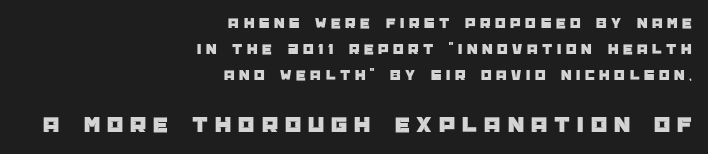
{"italic": "no", "underline": "no", "align": "right", "line_spacing_ratio": 1.75, "letter_spacing": "wide", "letter_spacing_em": 0.31, "larger_block": "second", "size_ratio": 1.53, "glyph_px": 23}
